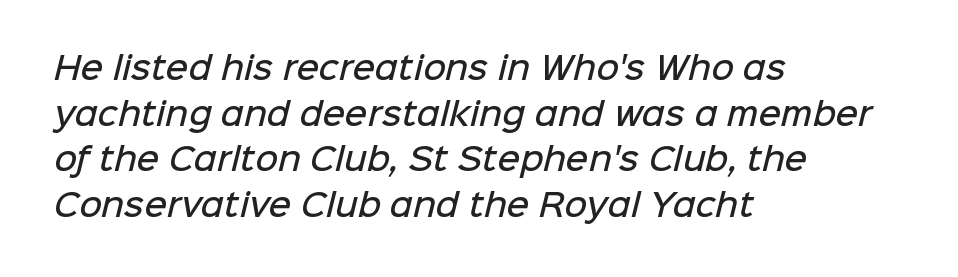
Q: Is the text bold? A: Semi-bold.
Q: Is the typeface a serif or a sans-serif typeface? A: Sans-serif.
Q: Is the text underlined? A: No.
Q: How is the paragraph aligned? A: Left-aligned.
Q: Is the spacing between letters normal or unusually wide? A: Normal.
Q: Is the spacing between lines tight, normal or loose? A: Normal.
Q: Width (condensed, normal, or wide)? A: Normal.
Q: Stroke contrast? A: Low.
Q: x-height? A: Medium.
Q: Monospaced? A: No.
